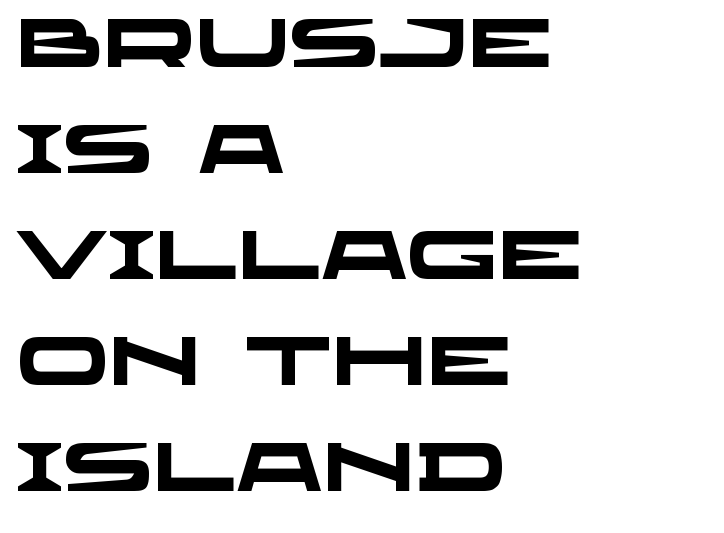
The image shows 68 px heavy, wide sans-serif type; set left-aligned, normal line spacing (1.56x), normal letter spacing, not underlined; low stroke contrast and a large x-height.
